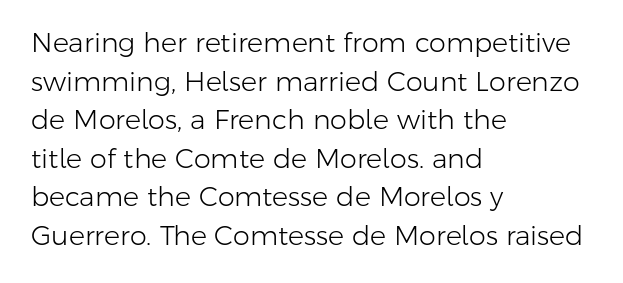
The image shows 27 px text type, upright; set left-aligned, normal line spacing (1.43x), normal letter spacing, not underlined.
